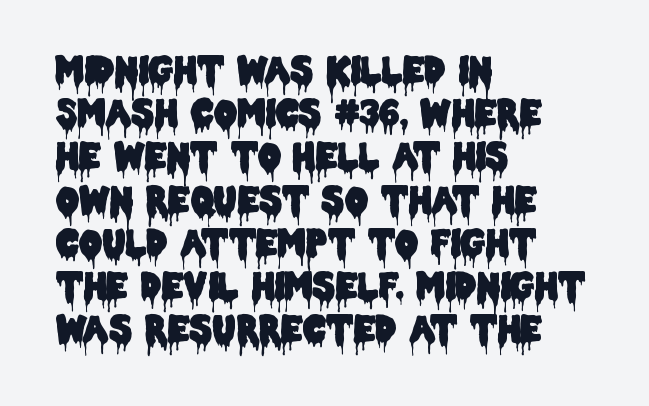
Q: Is the text italic (slanted)? A: No, it is upright.
Q: Is the typeface a serif or a sans-serif typeface? A: Sans-serif.
Q: Is the text underlined? A: No.
Q: How is the paragraph aligned? A: Left-aligned.
Q: Is the spacing between letters normal or unusually wide? A: Normal.
Q: Width (condensed, normal, or wide)? A: Condensed.
Q: Stroke contrast? A: Low.
Q: x-height? A: Large.
Q: Monospaced? A: No.
